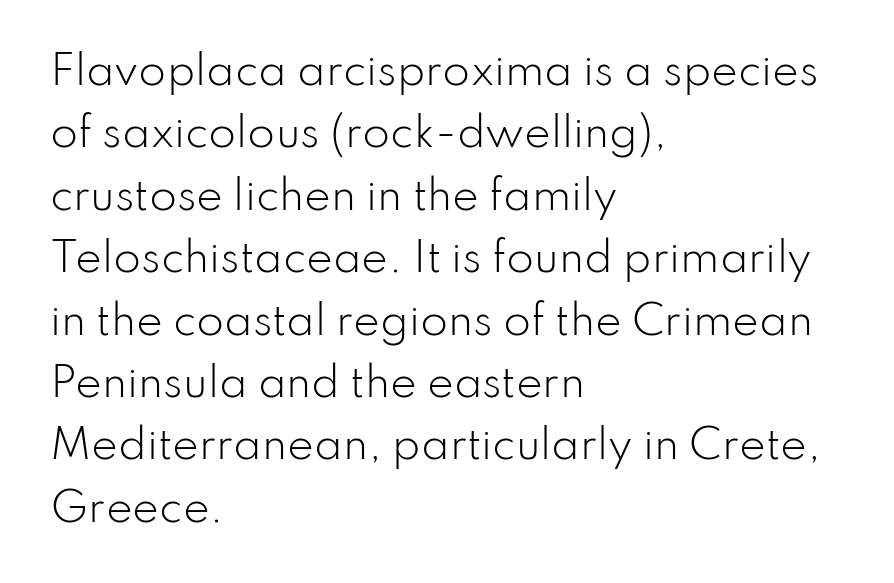
The image shows 40 px light sans-serif type, upright; set left-aligned, normal line spacing (1.56x), normal letter spacing, not underlined; low stroke contrast and a small x-height.
